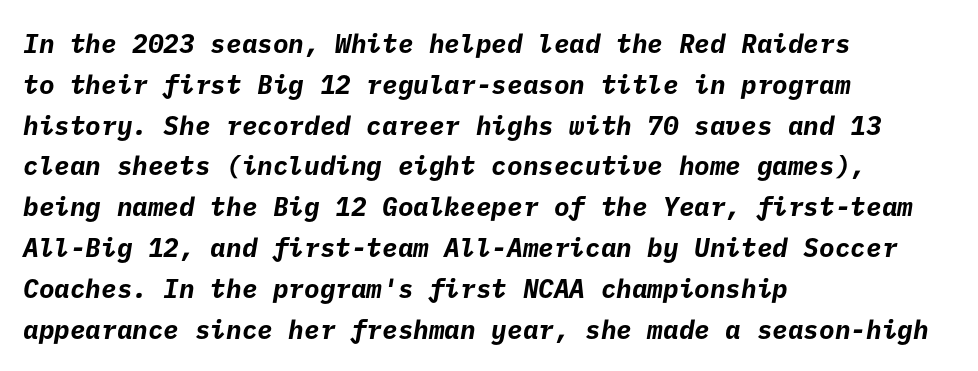
Plain, unruled lines of type. The passage shown has conventional tracking throughout. The paragraph has a hard left edge and a soft right edge. These lines sit exactly where default settings would place them. These lines carry a lot of weight — the face is fully bold.
